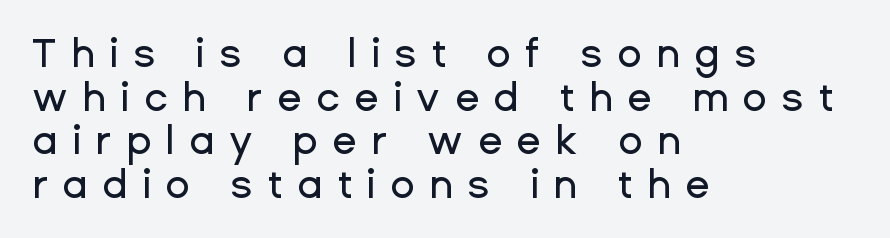
Inter-character spacing is expanded well beyond the font's built-in metrics. The letters stand straight up with perfectly vertical stems. The baseline area is clear. Reading down the column, the eye jumps only a short way to each next line. If you drew a ruler down the left edge, every line would touch it.
